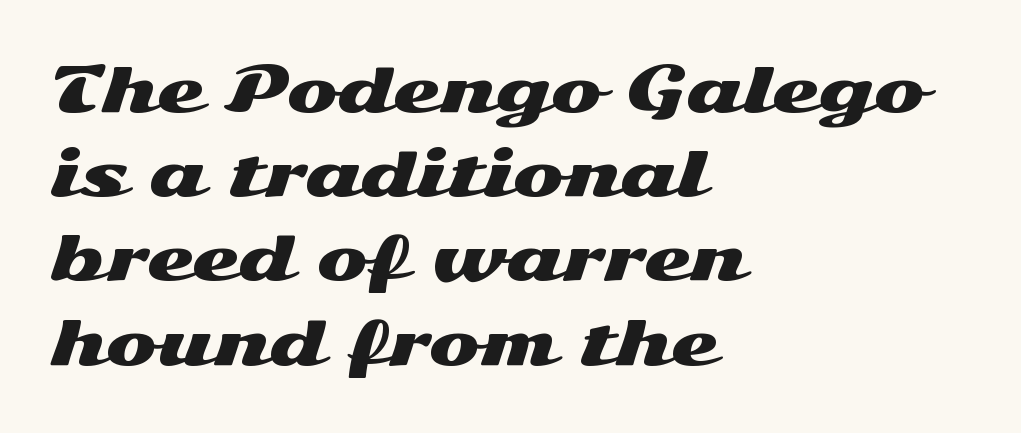
{"serif": "no", "width": "wide", "stroke_contrast": "medium", "x_height": "medium", "monospaced": "no", "underline": "no", "align": "left", "line_spacing": "normal", "line_spacing_ratio": 1.38, "letter_spacing": "normal", "letter_spacing_em": 0.0, "glyph_px": 61}
